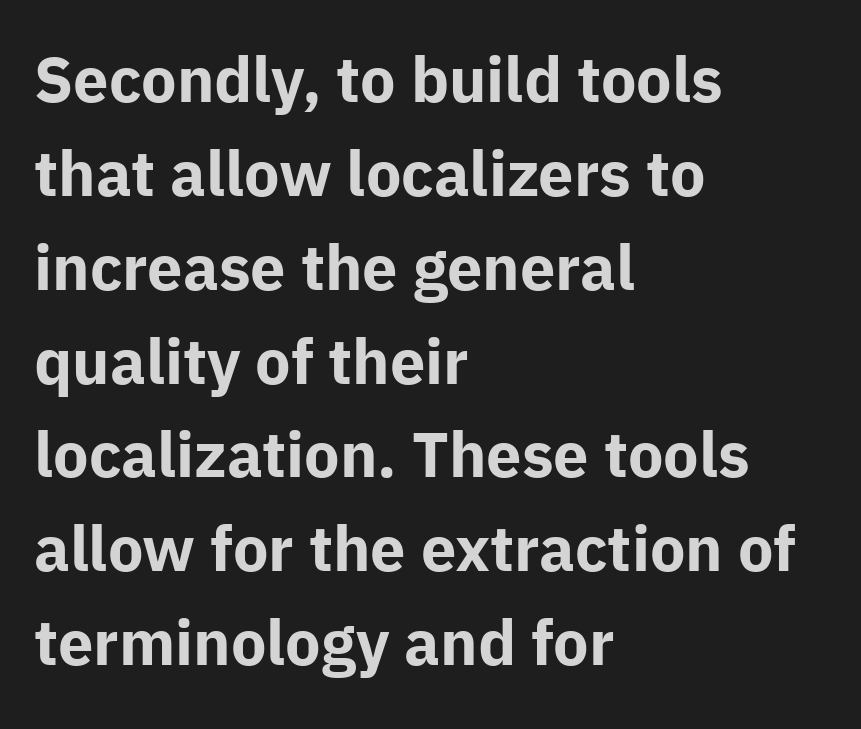
The image shows 63 px bold sans-serif type, upright; set left-aligned, normal line spacing (1.49x), normal letter spacing, not underlined; low stroke contrast and a medium x-height.
